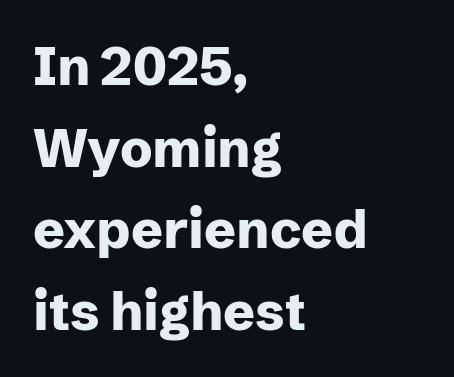
{"serif": "no", "italic": "no", "bold": "yes", "weight": "heavy", "width": "normal", "stroke_contrast": "low", "x_height": "medium", "monospaced": "no", "underline": "no", "align": "left", "line_spacing": "normal", "line_spacing_ratio": 1.54, "letter_spacing": "normal", "letter_spacing_em": 0.0, "glyph_px": 53}
